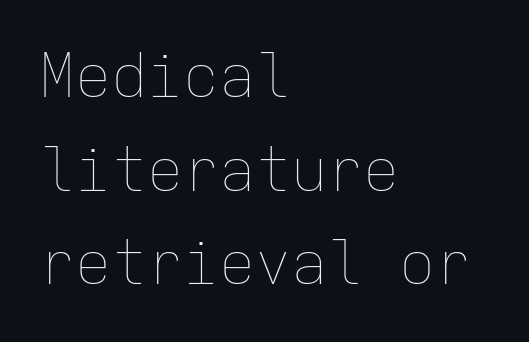
Q: Is the text bold? A: No.
Q: Is the text italic (slanted)? A: No, it is upright.
Q: Is the text underlined? A: No.
Q: How is the paragraph aligned? A: Left-aligned.
Q: Is the spacing between letters normal or unusually wide? A: Normal.
Q: Is the spacing between lines tight, normal or loose? A: Normal.
Q: Width (condensed, normal, or wide)? A: Normal.
Q: Stroke contrast? A: Low.
Q: x-height? A: Medium.
Q: Monospaced? A: Yes.
